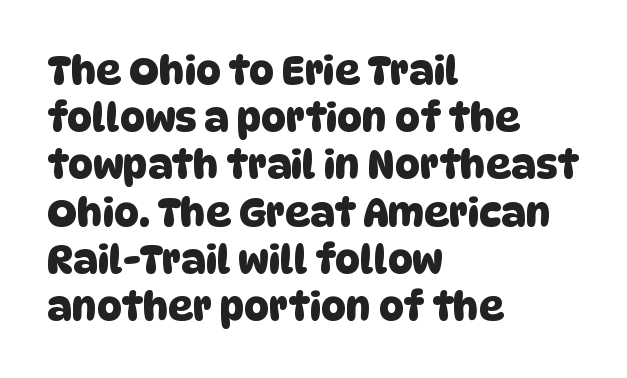
The image shows 39 px sans-serif type; set left-aligned, line spacing 1.21x, normal letter spacing, not underlined; low stroke contrast and a large x-height.
